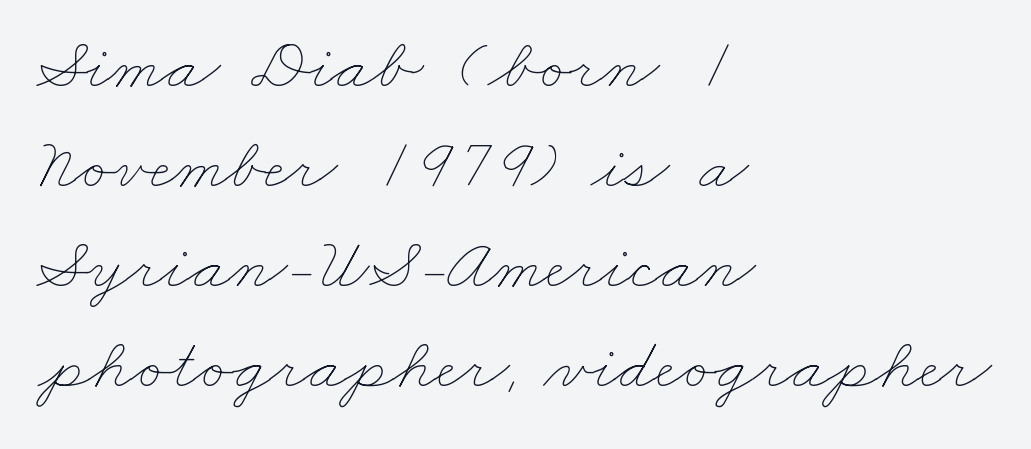
You could not count columns in this text — the font is proportionally spaced. The text block is weighted toward the left margin, trailing off unevenly rightward. Evenly set lines give the paragraph a standard silhouette. Between one letter and the next there's only the usual sliver of space.
